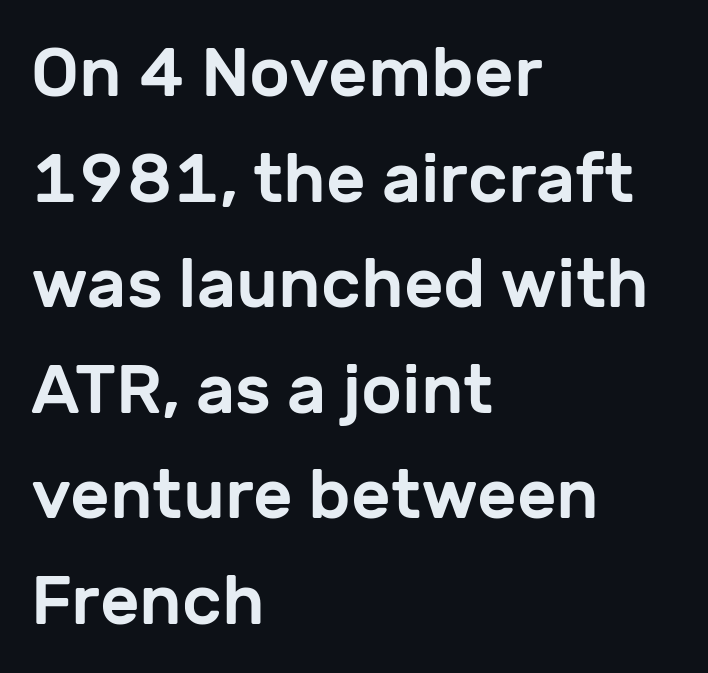
The designer went with a sans here, leaving each stem footless. Each line starts at the same left margin while the right side varies. This is the regular roman posture of the typeface. The line texture is even and compact thanks to regular tracking. The face used here is proportionally spaced, like ordinary book or web type.
